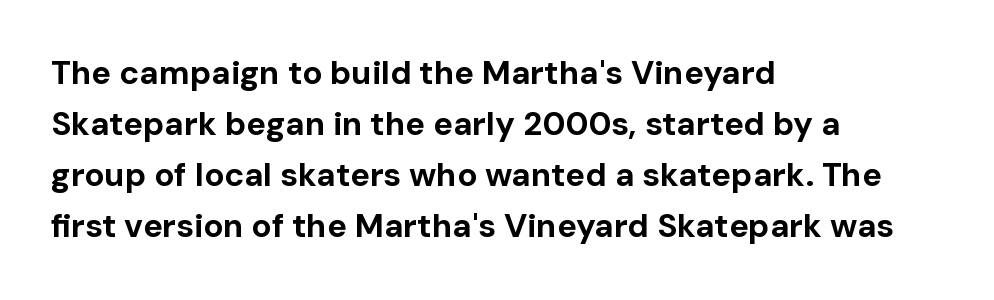
The typesetter chose a ragged-right arrangement here. Notice how the stems are strictly vertical — no italics here. Descenders hang freely into open space. A typesetter would call this zero additional tracking. This sample uses a sans-serif face.
